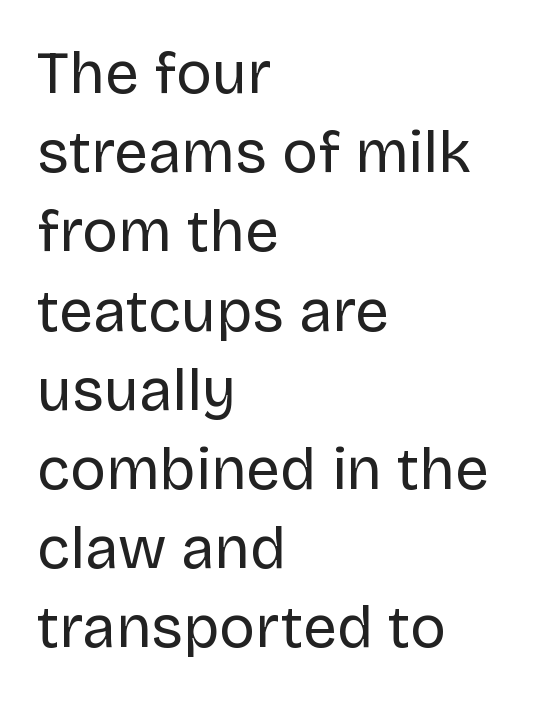
The image shows 60 px regular-weight sans-serif type, upright; set left-aligned, normal line spacing (1.32x), normal letter spacing, not underlined; low stroke contrast and a large x-height.
